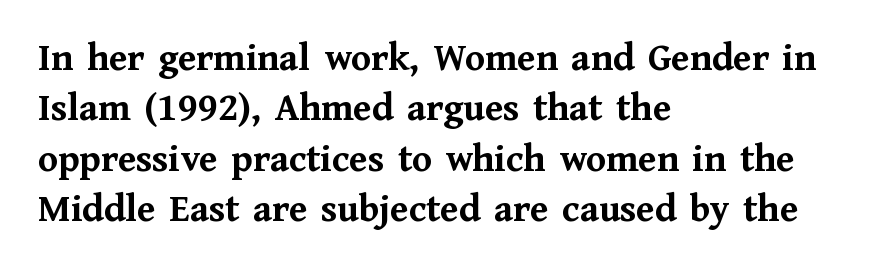
The image shows 40 px semibold serif type, upright; set left-aligned, normal line spacing (1.26x), normal letter spacing, not underlined; medium stroke contrast and a medium x-height.
